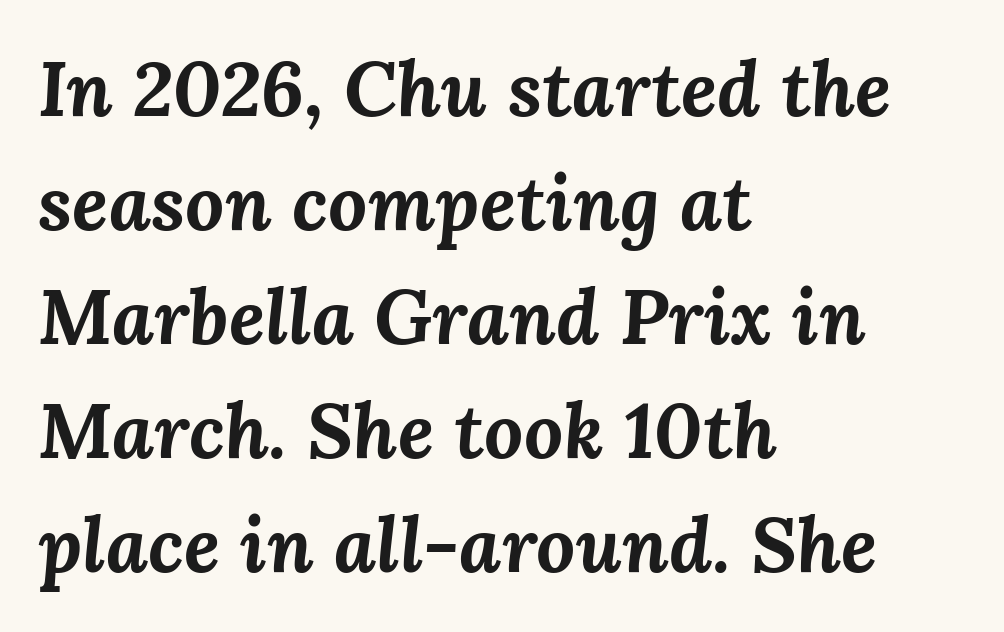
Q: Is the text bold? A: Yes.
Q: Is the text italic (slanted)? A: Yes, it leans right by about 3 degrees.
Q: Is the text underlined? A: No.
Q: How is the paragraph aligned? A: Left-aligned.
Q: Is the spacing between letters normal or unusually wide? A: Normal.
Q: Is the spacing between lines tight, normal or loose? A: Normal.
Q: Width (condensed, normal, or wide)? A: Normal.
Q: Stroke contrast? A: Medium.
Q: x-height? A: Medium.
Q: Monospaced? A: No.
